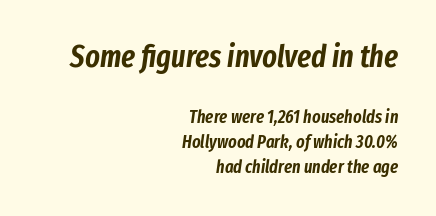
The lines are quadded right. The strip under each line holds only bare page. The rendering applies a slant to the glyphs. The emphasis by scale lands on block number one, above. Look at the tracking — it's just the regular setting, nothing added. The passage shown is typed in a proportional face where columns would drift.
